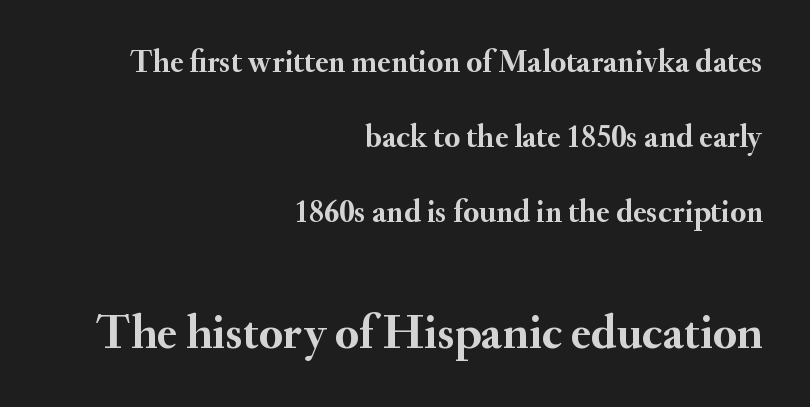
{"serif": "yes", "italic": "no", "bold": "yes", "weight": "semibold", "width": "normal", "stroke_contrast": "medium", "x_height": "small", "monospaced": "no", "underline": "no", "align": "right", "line_spacing": "loose", "line_spacing_ratio": 2.35, "letter_spacing": "normal", "letter_spacing_em": 0.0, "larger_block": "second", "size_ratio": 1.5, "glyph_px": 48}
